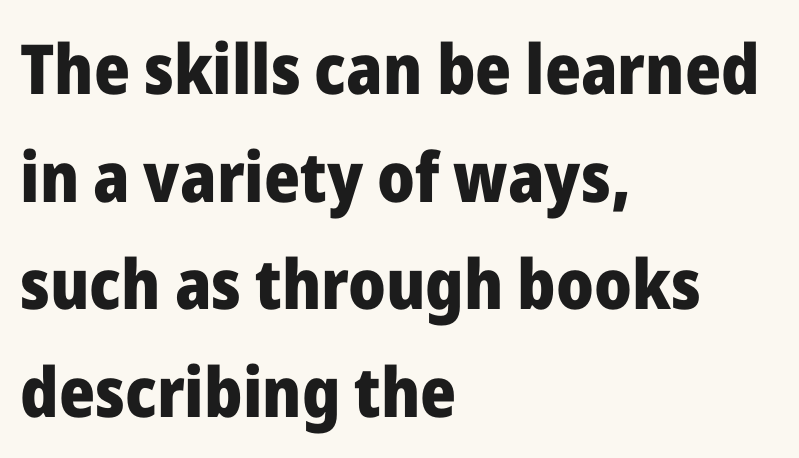
The characters look thick and weighty, a clear bold. Compared with typical paragraphs, the rows here are spaced about the same. Look at the bottom of the vertical strokes: they stop flat, with no serifs. Compared with a centered layout, this one pins lines to the left instead. Unmarked baselines from the first word to the last. Characters remain perfectly vertical along every line.
